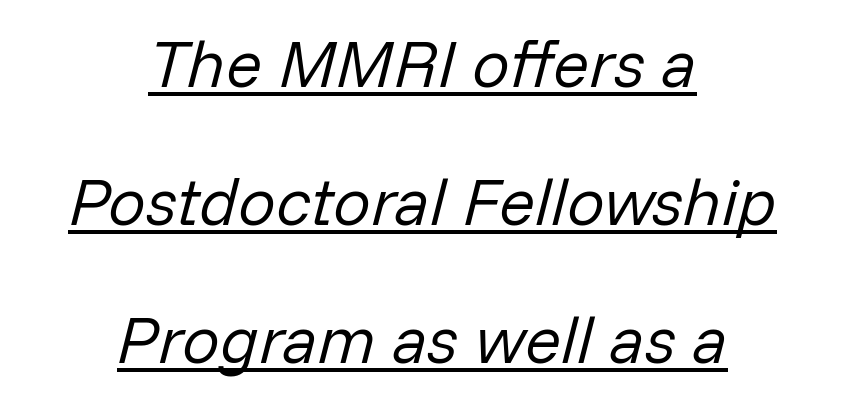
{"italic": "yes", "lean": "right", "slant_degrees": 14, "bold": "no", "weight": "regular", "width": "normal", "stroke_contrast": "low", "x_height": "medium", "monospaced": "no", "underline": "yes", "align": "center", "line_spacing": "loose", "line_spacing_ratio": 2.06, "letter_spacing": "normal", "letter_spacing_em": 0.0, "glyph_px": 67}
